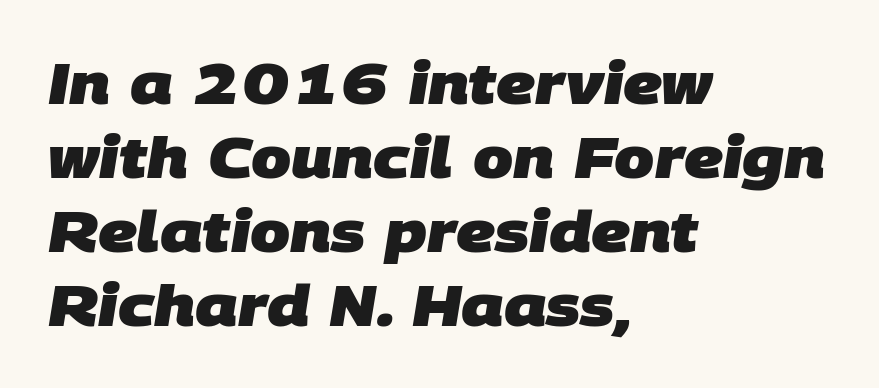
The image shows 57 px heavy sans-serif type; set left-aligned, normal line spacing (1.3x), normal letter spacing, not underlined; low stroke contrast and a large x-height.
